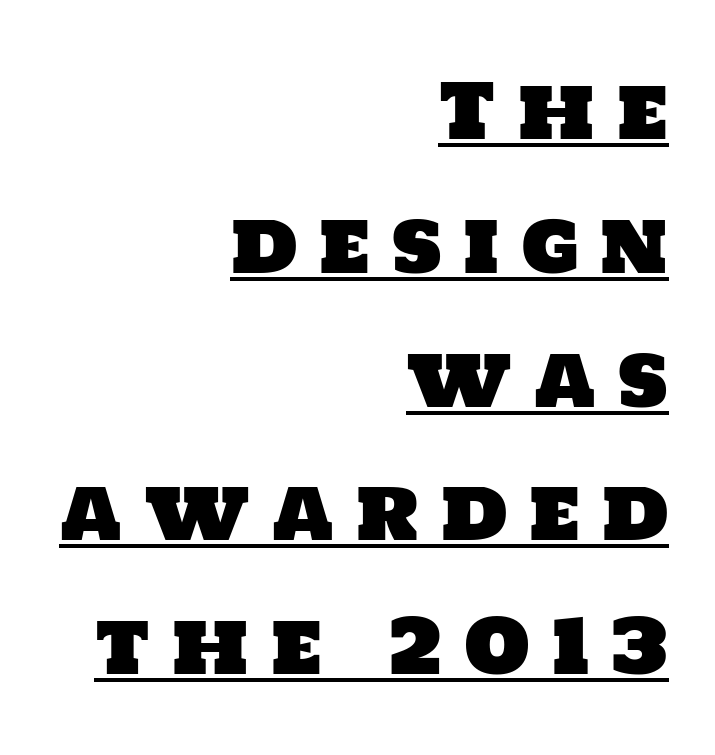
Display-style spreading of the glyphs; the letterfit is very open. Check the space under the baseline: a stroke is drawn there. These lines stack with their right ends in a neat column. The glyphs in this specimen are sans serif. Do the characters align in a grid? No, the font is proportional.
